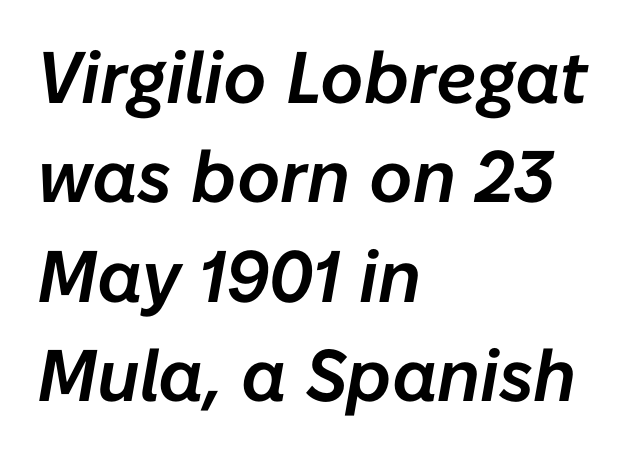
The image shows 73 px text type, italic (leaning right); set left-aligned, normal line spacing (1.36x), normal letter spacing, not underlined; low stroke contrast and a medium x-height.
